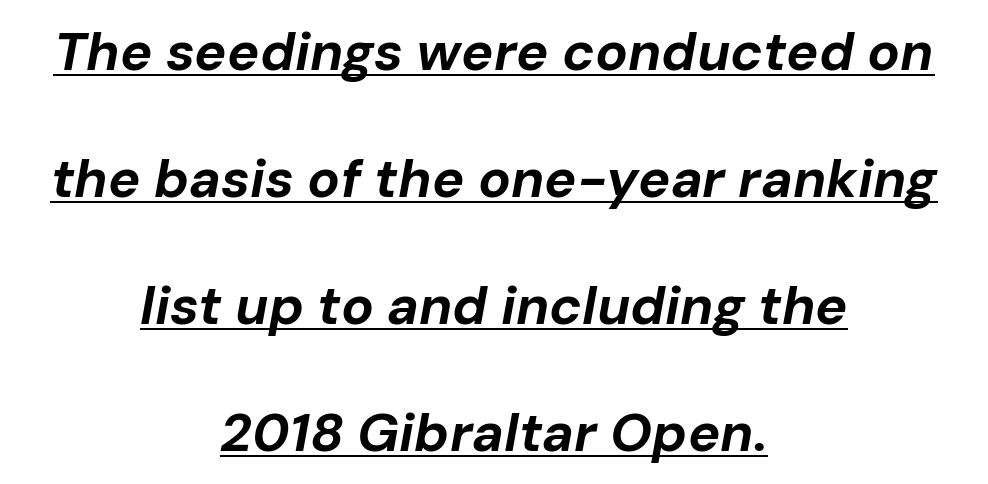
{"italic": "yes", "lean": "right", "slant_degrees": 10, "bold": "yes", "weight": "bold", "width": "normal", "stroke_contrast": "low", "x_height": "medium", "monospaced": "no", "underline": "yes", "align": "center", "line_spacing": "loose", "line_spacing_ratio": 2.35, "letter_spacing": "normal", "letter_spacing_em": 0.0, "glyph_px": 54}
